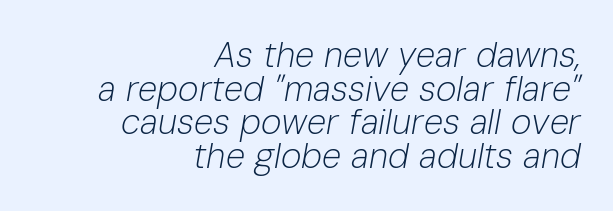
{"italic": "yes", "lean": "right", "slant_degrees": 10, "bold": "no", "weight": "light", "width": "normal", "stroke_contrast": "low", "x_height": "medium", "monospaced": "no", "underline": "no", "align": "right", "line_spacing": "tight", "line_spacing_ratio": 0.96, "letter_spacing": "normal", "letter_spacing_em": 0.0, "glyph_px": 35}
